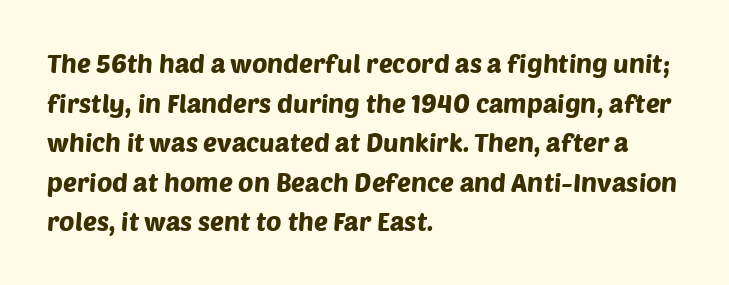
The image shows 26 px text type; set left-aligned, normal line spacing (1.52x), normal letter spacing, not underlined.
